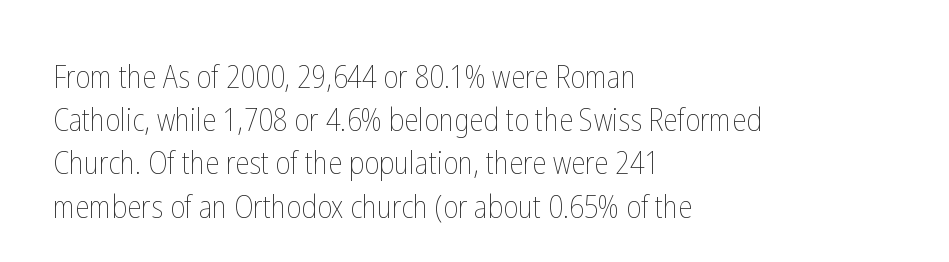
Glance below the letters and you will spot only blank space. The typography opts for an upright posture over an oblique one. Compared with typical paragraphs, the rows here are spaced about the same. Each letter keeps its own natural width here, so spacing adapts to shape. Summary of weight: not heavy and not bold.
